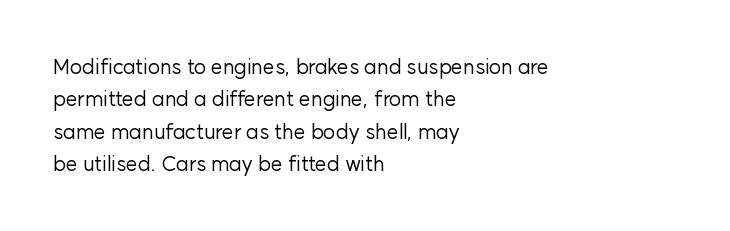
{"italic": "no", "bold": "no", "underline": "no", "align": "left", "line_spacing": "normal", "line_spacing_ratio": 1.54, "letter_spacing": "normal", "letter_spacing_em": 0.0, "glyph_px": 21}
